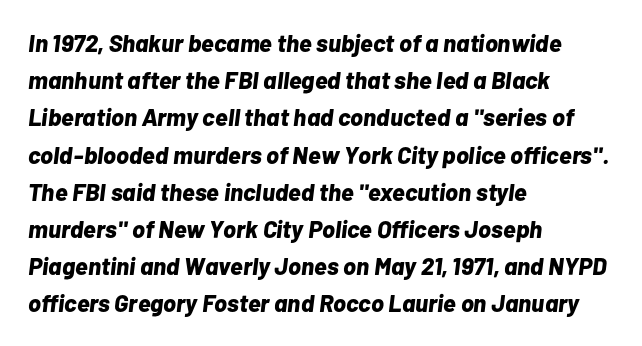
Q: Is the text bold? A: Yes.
Q: Is the text italic (slanted)? A: Yes, it leans right by about 7 degrees.
Q: Is the text underlined? A: No.
Q: How is the paragraph aligned? A: Left-aligned.
Q: Is the spacing between letters normal or unusually wide? A: Normal.
Q: Is the spacing between lines tight, normal or loose? A: Normal.
